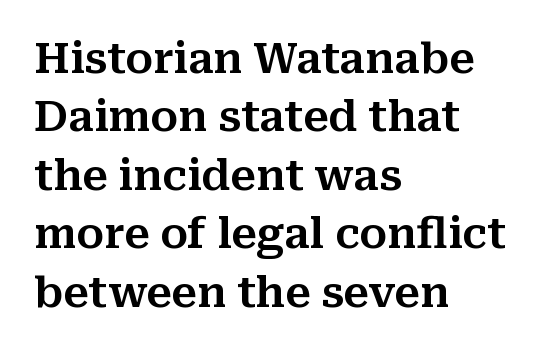
Q: Is the text italic (slanted)? A: No, it is upright.
Q: Is the typeface a serif or a sans-serif typeface? A: Serif.
Q: Is the text underlined? A: No.
Q: How is the paragraph aligned? A: Left-aligned.
Q: Is the spacing between letters normal or unusually wide? A: Normal.
Q: Is the spacing between lines tight, normal or loose? A: Normal.
Q: Width (condensed, normal, or wide)? A: Normal.
Q: Stroke contrast? A: Medium.
Q: x-height? A: Medium.
Q: Monospaced? A: No.
